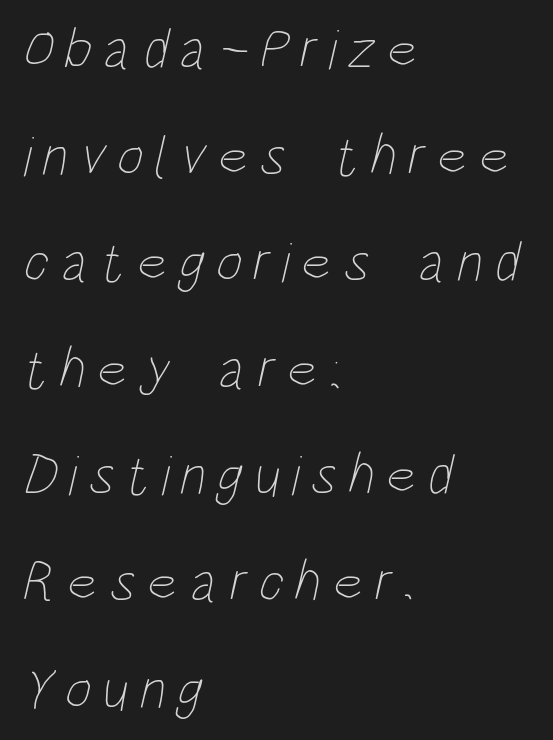
Q: Is the text bold? A: No.
Q: Is the text underlined? A: No.
Q: How is the paragraph aligned? A: Left-aligned.
Q: Is the spacing between letters normal or unusually wide? A: Unusually wide.
Q: Width (condensed, normal, or wide)? A: Condensed.
Q: Stroke contrast? A: Low.
Q: x-height? A: Large.
Q: Monospaced? A: No.
